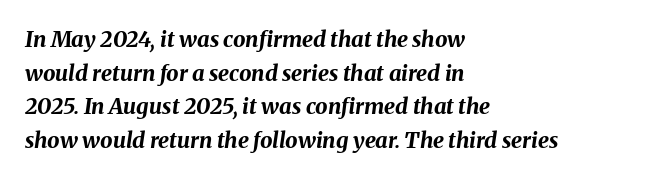
Observe the lean: these are italic letterforms. Honestly, there is no underline to notice here at all. The paragraph shown leans on its left margin. Caption: standard tracking, unaltered.
